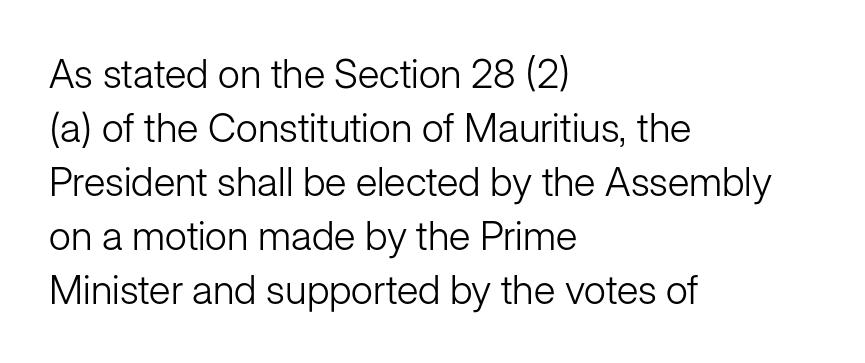
{"serif": "no", "italic": "no", "bold": "no", "weight": "light", "width": "normal", "stroke_contrast": "low", "x_height": "medium", "monospaced": "no", "underline": "no", "align": "left", "line_spacing": "normal", "line_spacing_ratio": 1.35, "letter_spacing": "normal", "letter_spacing_em": 0.0, "glyph_px": 40}
